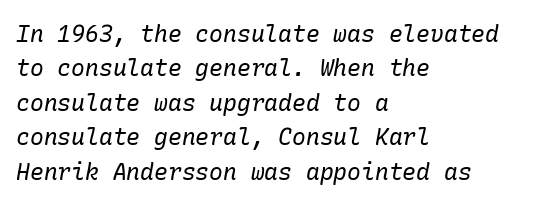
The rendering keeps characters at their native spacing. The block of text has a typical density, with ordinary space between rows. The face used here has a pronounced slope to its letters. The typesetting does not lean heavy: it is not bold. Each row of text sits above clean, open space. Line starts are locked; line ends wander.
